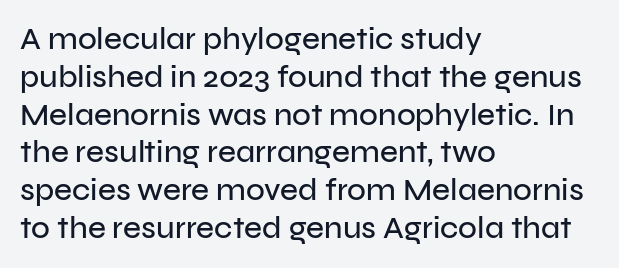
{"serif": "no", "italic": "no", "width": "normal", "stroke_contrast": "low", "x_height": "medium", "monospaced": "no", "underline": "no", "align": "left", "line_spacing_ratio": 1.22, "letter_spacing": "normal", "letter_spacing_em": 0.0, "glyph_px": 31}
